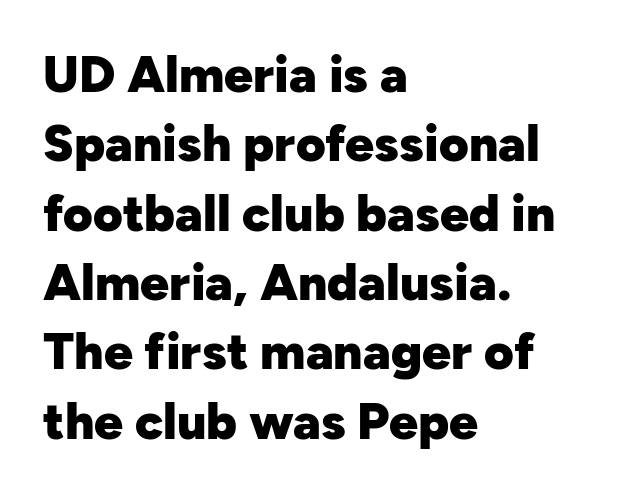
{"serif": "no", "italic": "no", "bold": "yes", "weight": "heavy", "width": "normal", "stroke_contrast": "low", "x_height": "medium", "monospaced": "no", "underline": "no", "align": "left", "line_spacing": "normal", "line_spacing_ratio": 1.36, "letter_spacing": "normal", "letter_spacing_em": 0.0, "glyph_px": 51}
